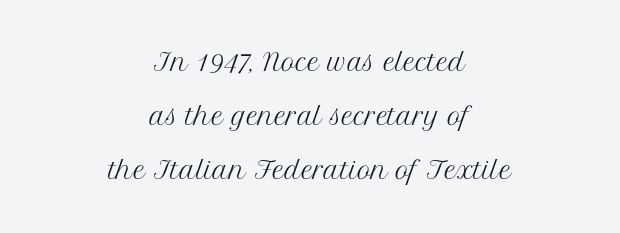
{"bold": "no", "underline": "no", "align": "center", "line_spacing": "loose", "line_spacing_ratio": 2.34, "letter_spacing": "normal", "letter_spacing_em": 0.0, "glyph_px": 23}
